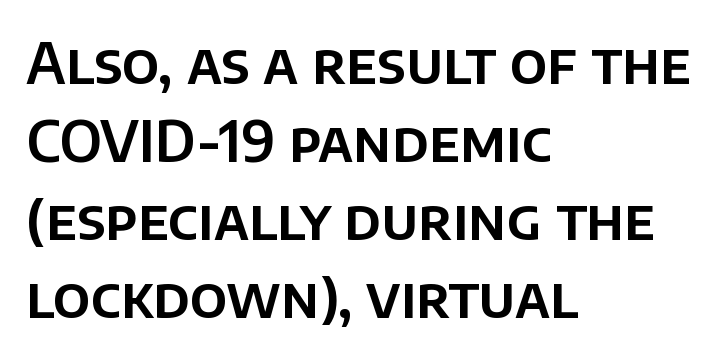
The image shows 56 px sans-serif type, upright; set left-aligned, normal line spacing (1.39x), normal letter spacing, not underlined; low stroke contrast and a large x-height.
